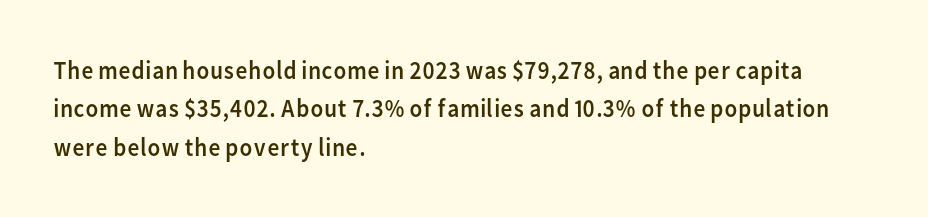
Q: Is the text bold? A: No.
Q: Is the text italic (slanted)? A: No, it is upright.
Q: Is the text underlined? A: No.
Q: How is the paragraph aligned? A: Left-aligned.
Q: Is the spacing between letters normal or unusually wide? A: Normal.
Q: Is the spacing between lines tight, normal or loose? A: Normal.
